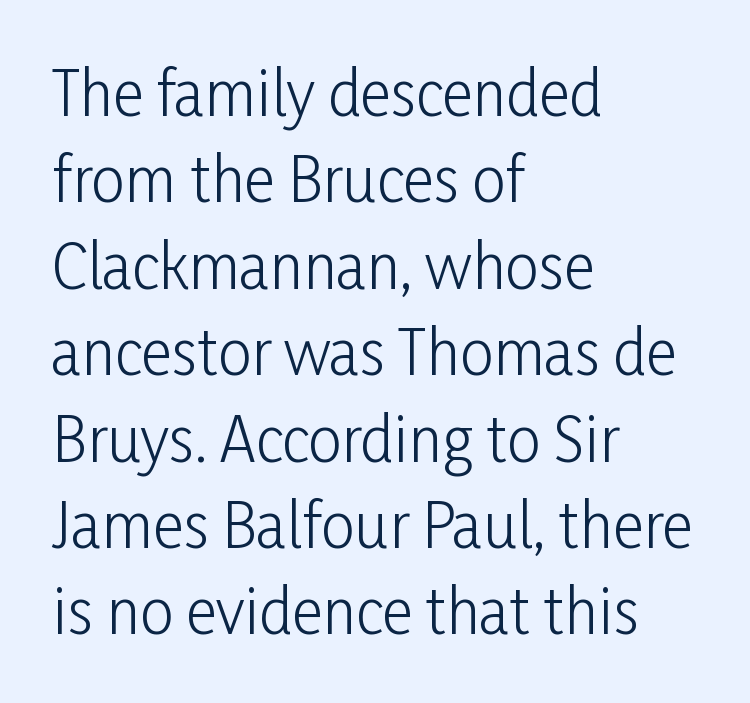
{"serif": "no", "italic": "no", "bold": "no", "weight": "light", "width": "condensed", "stroke_contrast": "low", "x_height": "medium", "monospaced": "no", "underline": "no", "align": "left", "line_spacing": "normal", "line_spacing_ratio": 1.44, "letter_spacing": "normal", "letter_spacing_em": 0.0, "glyph_px": 60}
